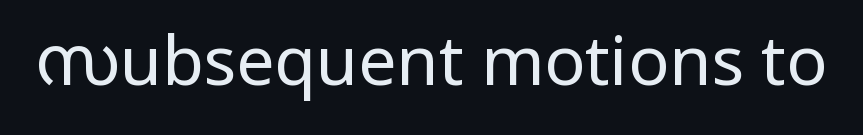
{"serif": "no", "italic": "no", "bold": "no", "weight": "regular", "width": "normal", "stroke_contrast": "low", "x_height": "medium", "monospaced": "no", "underline": "no", "letter_spacing": "normal", "letter_spacing_em": 0.0, "glyph_px": 68}
